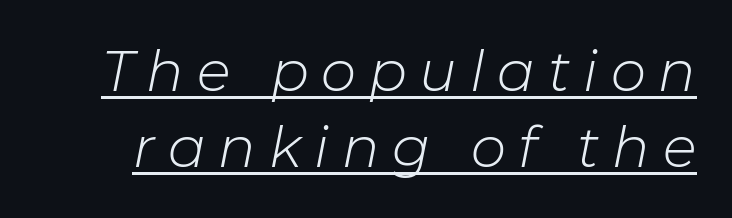
In designer terms, the underline attribute is active on this setting. Do the characters align in a grid? No, the font is proportional. The passage shown has open, widely tracked lettering throughout. Weight: regular or lighter.
